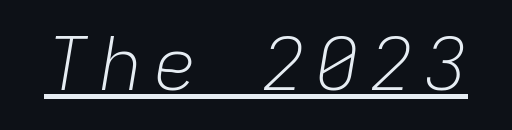
Q: Is the text bold? A: No.
Q: Is the text italic (slanted)? A: Yes, it leans right by about 9 degrees.
Q: Is the text underlined? A: Yes.
Q: Width (condensed, normal, or wide)? A: Normal.
Q: Stroke contrast? A: Low.
Q: x-height? A: Medium.
Q: Monospaced? A: Yes.
